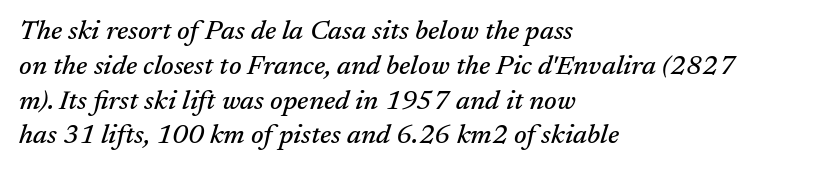
Whoever set this chose a conventional vertical rhythm. The lettering tilts uniformly, giving the passage an italic look. Each row of text sits above clean, open space. These lines are set flush left with a ragged right edge. The rendering keeps characters at their native spacing.
